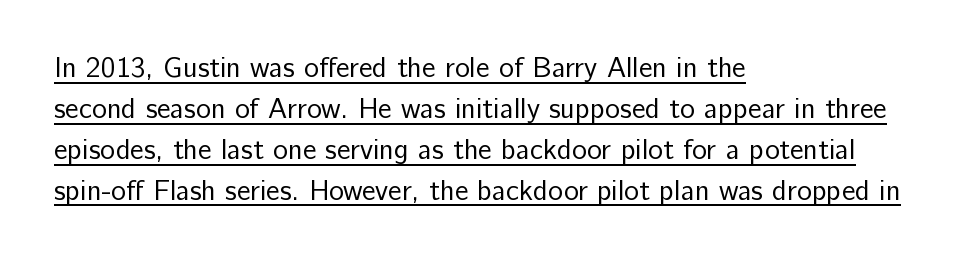
Q: Is the text bold? A: No.
Q: Is the text italic (slanted)? A: No, it is upright.
Q: Is the typeface a serif or a sans-serif typeface? A: Sans-serif.
Q: Is the text underlined? A: Yes.
Q: How is the paragraph aligned? A: Left-aligned.
Q: Is the spacing between letters normal or unusually wide? A: Normal.
Q: Is the spacing between lines tight, normal or loose? A: Normal.
Q: Width (condensed, normal, or wide)? A: Normal.
Q: Stroke contrast? A: Low.
Q: x-height? A: Medium.
Q: Monospaced? A: No.
